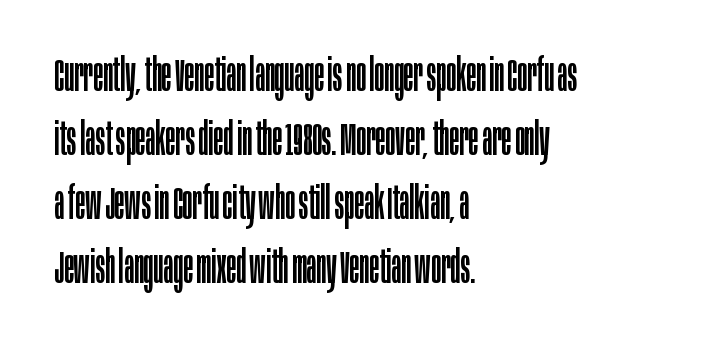
{"serif": "no", "italic": "no", "bold": "no", "weight": "regular", "width": "condensed", "stroke_contrast": "low", "x_height": "large", "monospaced": "no", "underline": "no", "align": "left", "line_spacing": "normal", "line_spacing_ratio": 1.39, "letter_spacing": "normal", "letter_spacing_em": 0.0, "glyph_px": 46}
